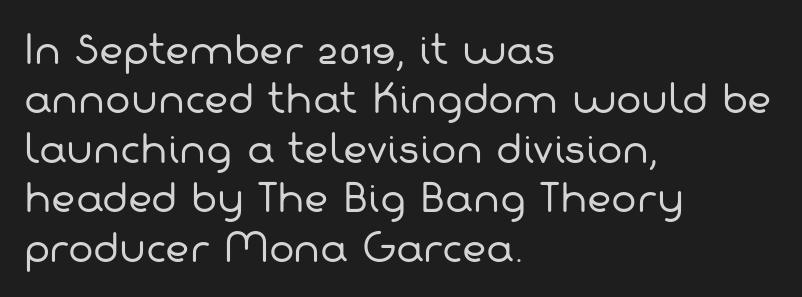
There is no visible air inserted between adjacent glyphs. Character widths vary here, with narrow letters taking less room than wide ones. Heaviness? Minimal to ordinary, like unemphasized prose. I'd call this a sans setting — the letters go barefoot. Is there much room between lines? A standard amount, neither cramped nor airy. The rendering anchors every line to the left-hand side.
